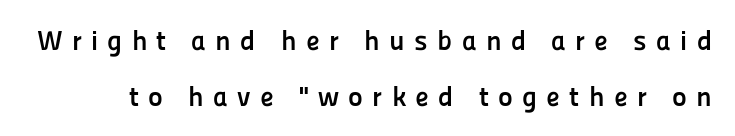
Q: Is the text bold? A: Yes.
Q: Is the text italic (slanted)? A: No, it is upright.
Q: Is the typeface a serif or a sans-serif typeface? A: Sans-serif.
Q: Is the text underlined? A: No.
Q: Is the spacing between letters normal or unusually wide? A: Unusually wide.
Q: Is the spacing between lines tight, normal or loose? A: Loose.
Q: Width (condensed, normal, or wide)? A: Normal.
Q: Stroke contrast? A: Low.
Q: x-height? A: Medium.
Q: Monospaced? A: No.
